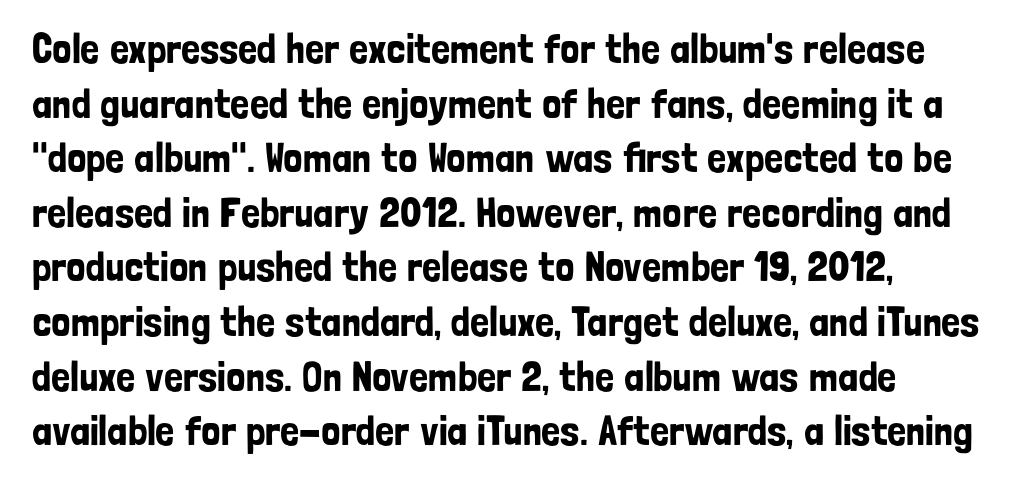
The image shows 42 px condensed sans-serif type, upright; set left-aligned, normal line spacing (1.3x), normal letter spacing, not underlined; low stroke contrast and a medium x-height.
